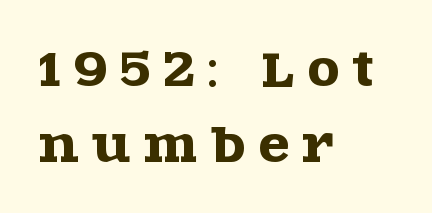
Q: Is the text italic (slanted)? A: No, it is upright.
Q: Is the typeface a serif or a sans-serif typeface? A: Serif.
Q: Is the text underlined? A: No.
Q: How is the paragraph aligned? A: Left-aligned.
Q: Is the spacing between letters normal or unusually wide? A: Unusually wide.
Q: Is the spacing between lines tight, normal or loose? A: Normal.
Q: Width (condensed, normal, or wide)? A: Wide.
Q: x-height? A: Large.
Q: Monospaced? A: No.
